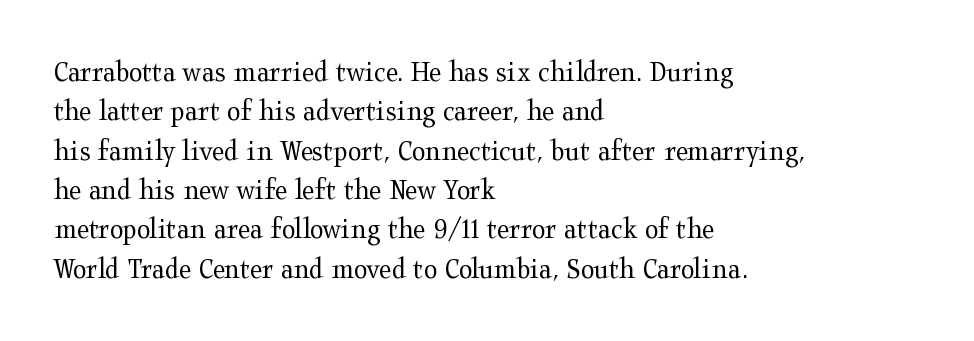
The image shows 31 px regular-weight, wide serif type, upright; set left-aligned, normal line spacing (1.27x), normal letter spacing, not underlined; medium stroke contrast and a medium x-height.
